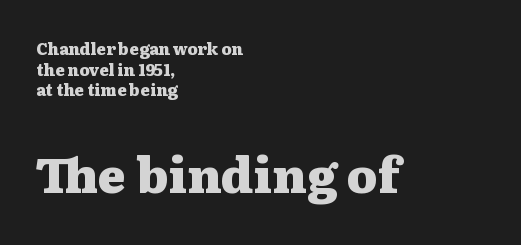
The image shows 48 px heavy, wide serif type, upright; set left-aligned, normal line spacing (1.29x), normal letter spacing, not underlined; the second (bottom) block is 3.0x larger; medium stroke contrast and a medium x-height.
